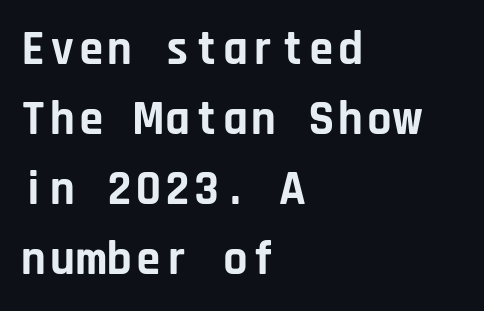
These lines keep a tight, regular rhythm from letter to letter. Letters rest on an invisible, unmarked baseline. Teacher's note: observe the even left margin — that is flush-left alignment. Notice how descenders clear the ascenders below comfortably — that's standard leading.
